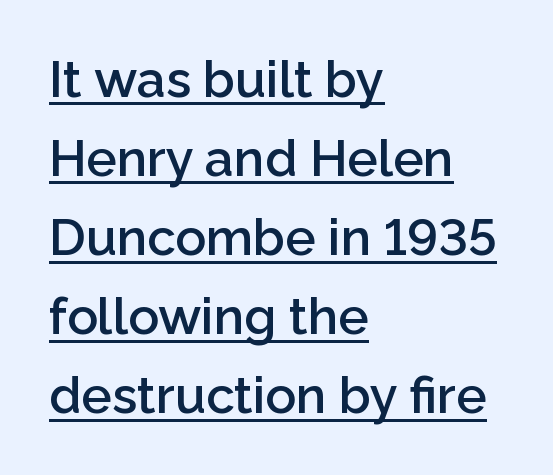
{"serif": "no", "italic": "no", "bold": "semi", "weight": "semibold", "width": "normal", "stroke_contrast": "low", "x_height": "medium", "monospaced": "no", "underline": "yes", "align": "left", "line_spacing": "normal", "line_spacing_ratio": 1.55, "letter_spacing": "normal", "letter_spacing_em": 0.0, "glyph_px": 51}
